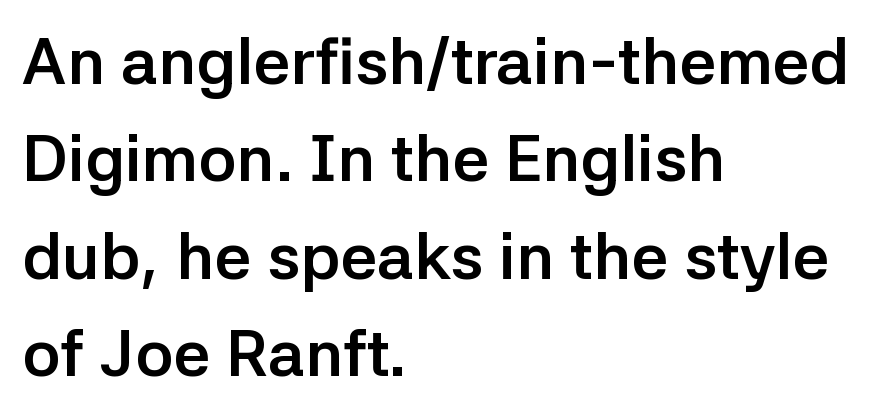
The strip under each line holds only bare page. As a designer I'd log this as weight 700, bold. Successive baselines arrive at the customary interval. A typesetter would call this proportional, since set widths differ per character.
